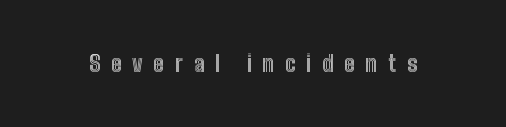
Q: Is the text italic (slanted)? A: No, it is upright.
Q: Is the text underlined? A: No.
Q: Is the spacing between letters normal or unusually wide? A: Unusually wide.
